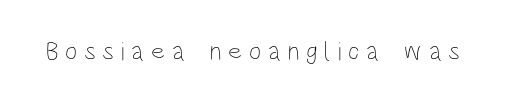
Honestly, there is no underline to notice here at all. Letters have the restrained weight of plain body copy at most. A roman cut, with each character standing at attention. The horizontal fit of the characters is loose and conspicuously gappy.
